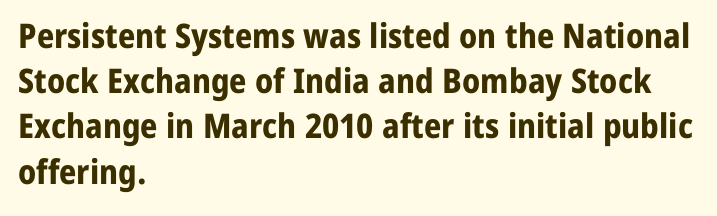
When letters stand straight like this, we call the style roman or upright. Horizontally, the lines are justified to the leading edge only. Spacing verdict: proportional, widths tailored to each character. The leading is moderate, giving the passage an even texture. On the weight axis this lands at bold, roughly 700. Look at the tracking — it's just the regular setting, nothing added.
